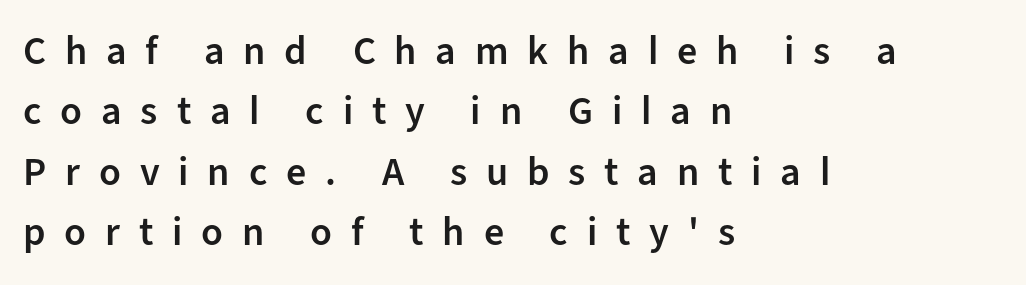
{"serif": "no", "italic": "no", "bold": "semi", "weight": "semibold", "width": "normal", "stroke_contrast": "low", "x_height": "medium", "monospaced": "no", "underline": "no", "align": "left", "line_spacing": "normal", "line_spacing_ratio": 1.51, "letter_spacing": "wide", "letter_spacing_em": 0.47, "glyph_px": 40}
